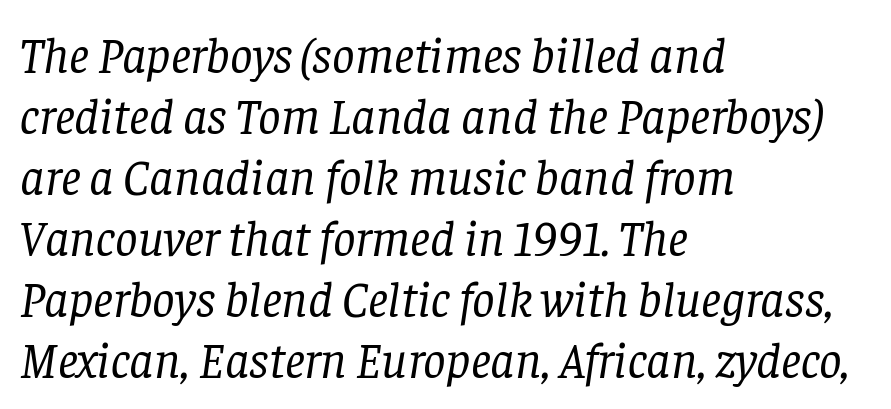
{"serif": "yes", "italic": "yes", "lean": "right", "slant_degrees": 8, "bold": "no", "weight": "regular", "width": "normal", "stroke_contrast": "low", "x_height": "large", "monospaced": "no", "underline": "no", "align": "left", "line_spacing_ratio": 1.22, "letter_spacing": "normal", "letter_spacing_em": 0.0, "glyph_px": 50}
